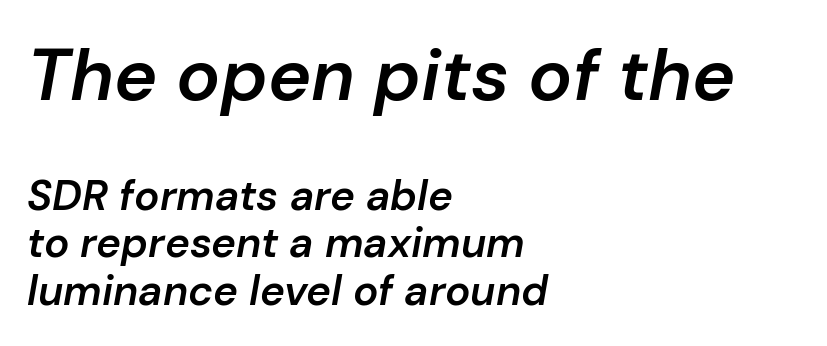
Q: Is the text bold? A: Semi-bold.
Q: Is the text italic (slanted)? A: Yes, it leans right by about 10 degrees.
Q: Is the text underlined? A: No.
Q: How is the paragraph aligned? A: Left-aligned.
Q: Is the spacing between letters normal or unusually wide? A: Normal.
Q: Is the spacing between lines tight, normal or loose? A: Tight.
Q: Which block of text is set in a larger size, the first (top) or the second (bottom)? A: The first (top) one.
Q: Width (condensed, normal, or wide)? A: Normal.
Q: Stroke contrast? A: Low.
Q: x-height? A: Medium.
Q: Monospaced? A: No.
